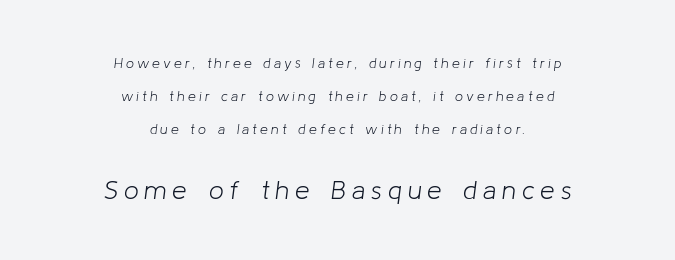
There's an unmistakable incline to the writing here. This block would shrink considerably if given ordinary leading; it's expanded now. Display-style spreading of the glyphs; the letterfit is very open. The following chunk of copy outweighs the initial chunk in type size. Notice how the passage keeps no hard edge, just a central spine.
